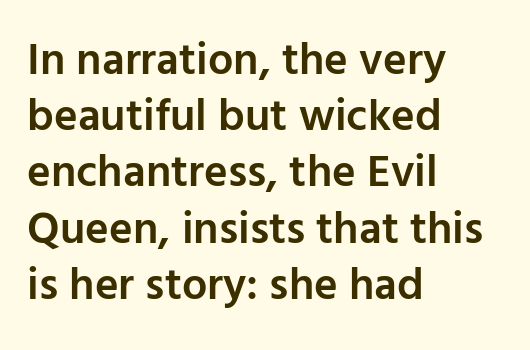
Here the glyphs are tracked normally, forming tight word shapes. The gap between lines stays unmarked. Every character sits straight up, as roman type does. Leftover space on each line is placed entirely after the last word.
